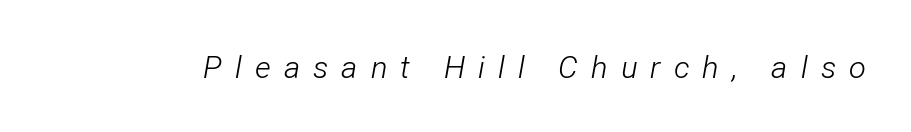
Underline: absent. Compared with typical body copy, the letter spacing here is much looser. The axis of the letterforms is tilted away from vertical. The strokes carry an ordinary text weight at most. Looks like regular typesetting: each glyph gets only the width it needs.
